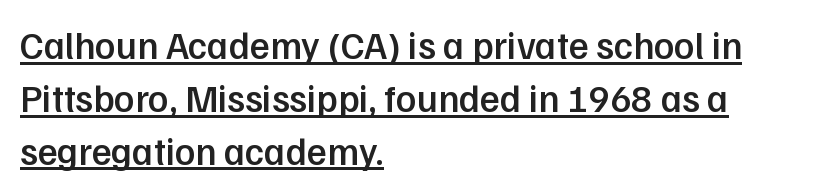
This sample has the flowing, uneven cadence of proportional lettering. The leading is moderate, giving the passage an even texture. Posture: vertical. The rag falls on the right side of this text block.
